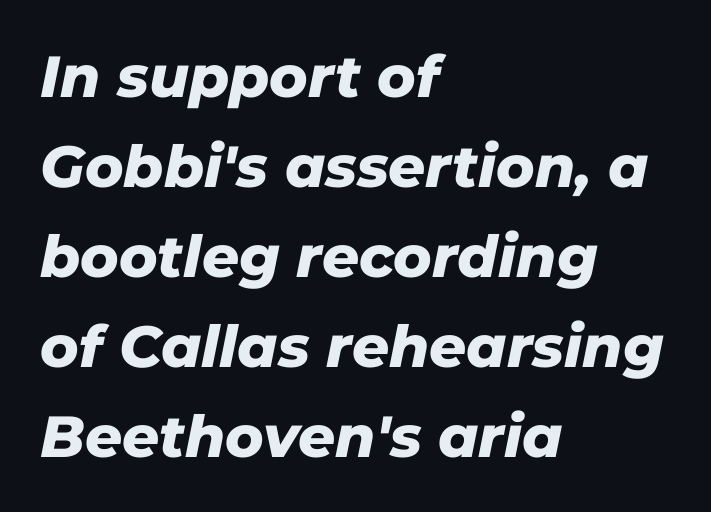
Q: Is the text bold? A: Yes.
Q: Is the text italic (slanted)? A: Yes, it leans right by about 11 degrees.
Q: Is the text underlined? A: No.
Q: How is the paragraph aligned? A: Left-aligned.
Q: Is the spacing between letters normal or unusually wide? A: Normal.
Q: Is the spacing between lines tight, normal or loose? A: Normal.
Q: Width (condensed, normal, or wide)? A: Normal.
Q: Stroke contrast? A: Low.
Q: x-height? A: Medium.
Q: Monospaced? A: No.
